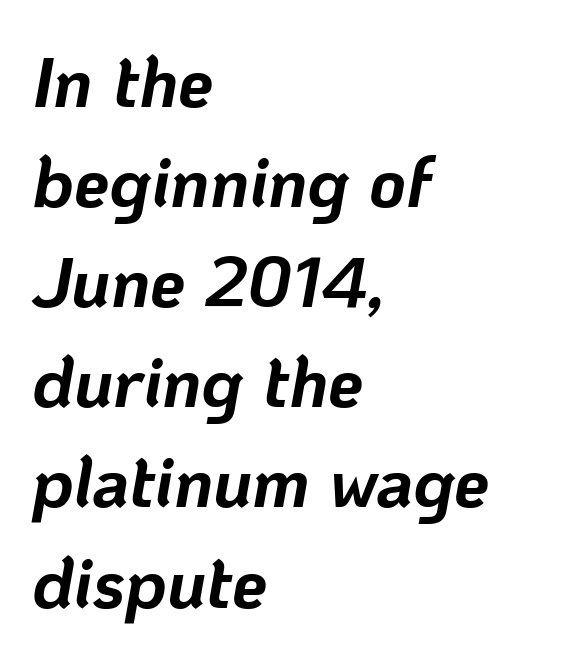
Q: Is the text bold? A: Yes.
Q: Is the text italic (slanted)? A: Yes, it leans right by about 10 degrees.
Q: Is the text underlined? A: No.
Q: How is the paragraph aligned? A: Left-aligned.
Q: Is the spacing between letters normal or unusually wide? A: Normal.
Q: Is the spacing between lines tight, normal or loose? A: Normal.
Q: Width (condensed, normal, or wide)? A: Normal.
Q: Stroke contrast? A: Low.
Q: x-height? A: Medium.
Q: Monospaced? A: No.
